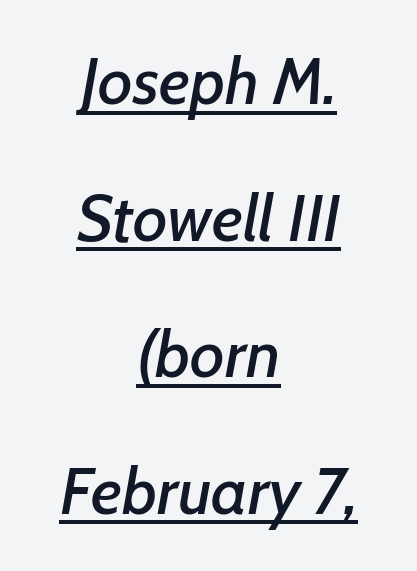
{"italic": "yes", "lean": "right", "slant_degrees": 7, "width": "normal", "stroke_contrast": "low", "x_height": "medium", "monospaced": "no", "underline": "yes", "align": "center", "line_spacing": "loose", "line_spacing_ratio": 2.07, "letter_spacing": "normal", "letter_spacing_em": 0.0, "glyph_px": 66}
